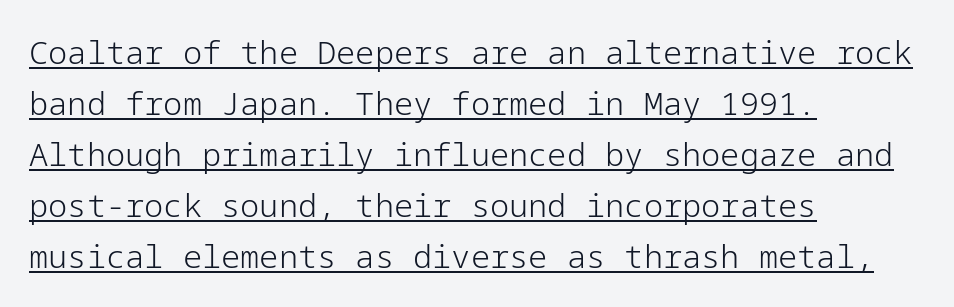
There is no visible air inserted between adjacent glyphs. Honestly, the row spacing looks completely unremarkable. Ordinary non-slanted type is in use. Layout note: lines flush left. The typeface chosen for these lines omits serifs.
